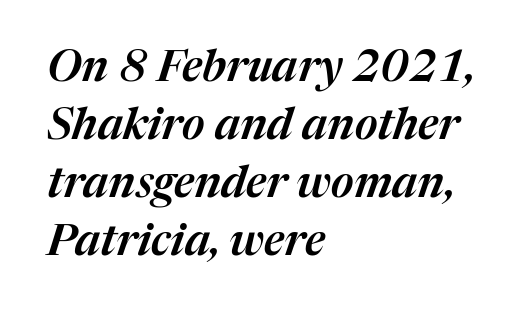
The image shows 44 px text type, italic (leaning right); set left-aligned, normal line spacing (1.32x), normal letter spacing, not underlined; medium stroke contrast and a medium x-height.
